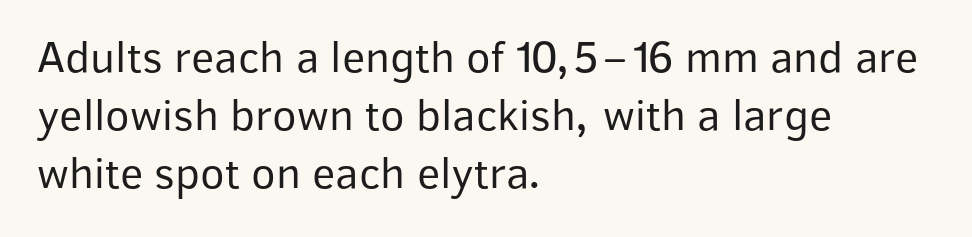
Q: Is the text bold? A: No.
Q: Is the text italic (slanted)? A: No, it is upright.
Q: Is the typeface a serif or a sans-serif typeface? A: Sans-serif.
Q: Is the text underlined? A: No.
Q: How is the paragraph aligned? A: Left-aligned.
Q: Is the spacing between letters normal or unusually wide? A: Normal.
Q: Is the spacing between lines tight, normal or loose? A: Normal.
Q: Width (condensed, normal, or wide)? A: Normal.
Q: Stroke contrast? A: Low.
Q: x-height? A: Medium.
Q: Monospaced? A: No.
